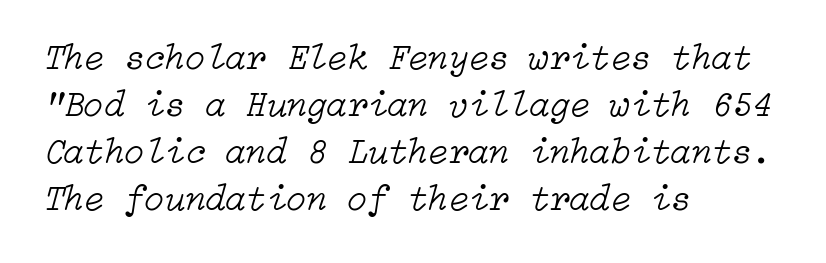
The space beneath each line is pristine and unruled. Heft: none added — not bold. Line starts are locked; line ends wander. The gaps between neighbouring characters are ordinary and unremarkable.
